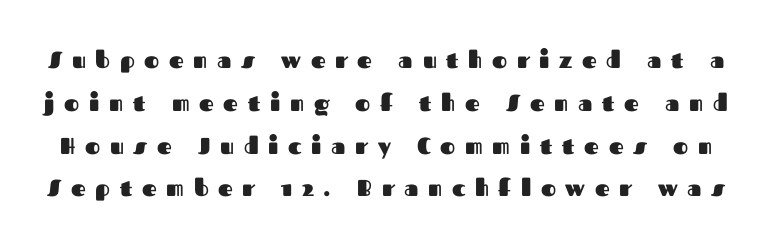
The image shows 23 px bold type, upright; set line spacing 1.86x, unusually wide letter spacing (+0.42 em), not underlined.
